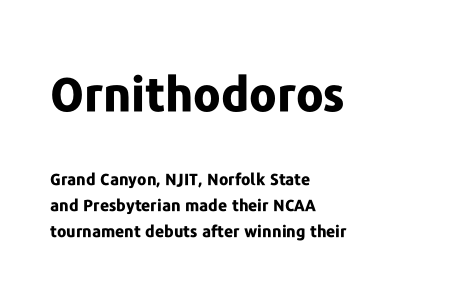
{"serif": "no", "italic": "no", "bold": "yes", "weight": "bold", "width": "normal", "stroke_contrast": "low", "x_height": "medium", "monospaced": "no", "underline": "no", "align": "left", "line_spacing": "normal", "line_spacing_ratio": 1.62, "letter_spacing": "normal", "letter_spacing_em": 0.0, "larger_block": "first", "size_ratio": 2.94, "glyph_px": 47}
